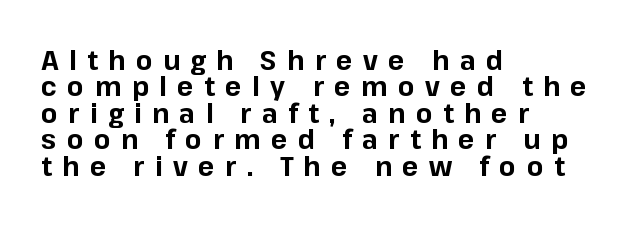
{"italic": "no", "bold": "yes", "underline": "no", "align": "left", "line_spacing": "tight", "line_spacing_ratio": 0.98, "letter_spacing": "wide", "letter_spacing_em": 0.39, "glyph_px": 27}
